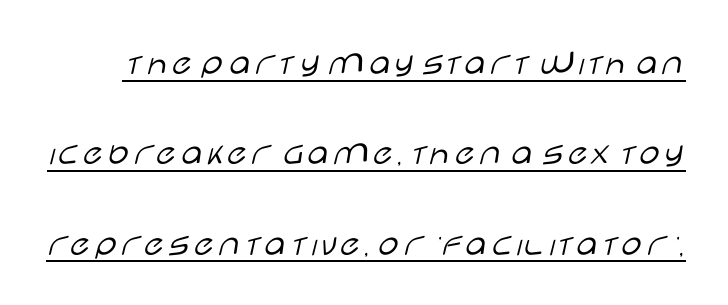
{"serif": "no", "bold": "no", "weight": "light", "width": "wide", "stroke_contrast": "low", "x_height": "large", "monospaced": "no", "underline": "yes", "line_spacing": "loose", "line_spacing_ratio": 2.44, "letter_spacing": "normal", "letter_spacing_em": 0.0, "glyph_px": 37}
